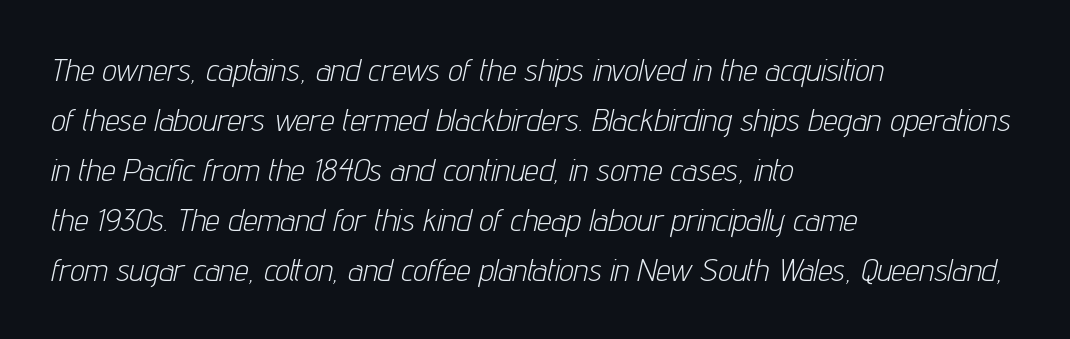
{"italic": "yes", "lean": "right", "slant_degrees": 12, "bold": "no", "weight": "light", "width": "condensed", "stroke_contrast": "low", "x_height": "medium", "monospaced": "no", "underline": "no", "align": "left", "line_spacing": "normal", "line_spacing_ratio": 1.56, "letter_spacing": "normal", "letter_spacing_em": 0.0, "glyph_px": 32}
